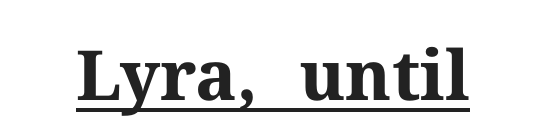
The image shows 69 px bold serif type, upright; set normal letter spacing, underlined; medium stroke contrast and a medium x-height.
